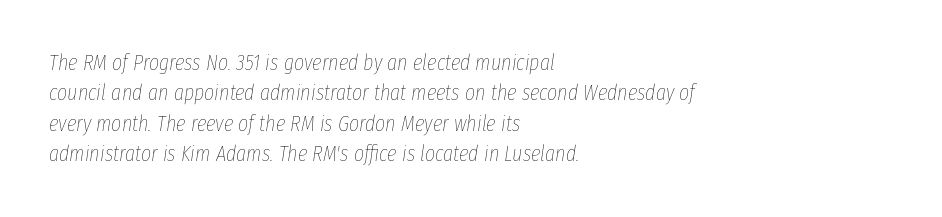
Q: Is the text bold? A: No.
Q: Is the text italic (slanted)? A: Yes, it leans right by about 8 degrees.
Q: Is the text underlined? A: No.
Q: How is the paragraph aligned? A: Left-aligned.
Q: Is the spacing between letters normal or unusually wide? A: Normal.
Q: Is the spacing between lines tight, normal or loose? A: Normal.
